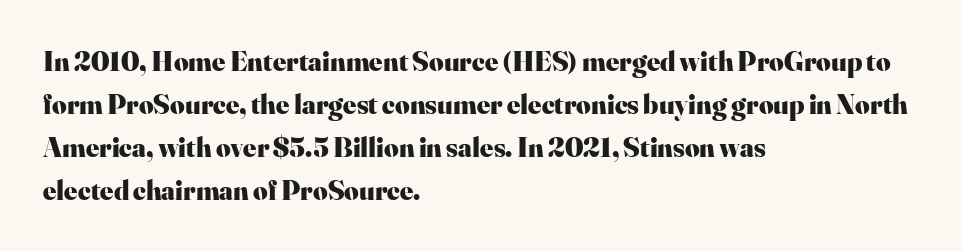
Q: Is the text bold? A: Yes.
Q: Is the text italic (slanted)? A: No, it is upright.
Q: Is the typeface a serif or a sans-serif typeface? A: Serif.
Q: Is the text underlined? A: No.
Q: How is the paragraph aligned? A: Left-aligned.
Q: Is the spacing between letters normal or unusually wide? A: Normal.
Q: Is the spacing between lines tight, normal or loose? A: Normal.
Q: Width (condensed, normal, or wide)? A: Normal.
Q: Stroke contrast? A: High.
Q: x-height? A: Small.
Q: Monospaced? A: No.
